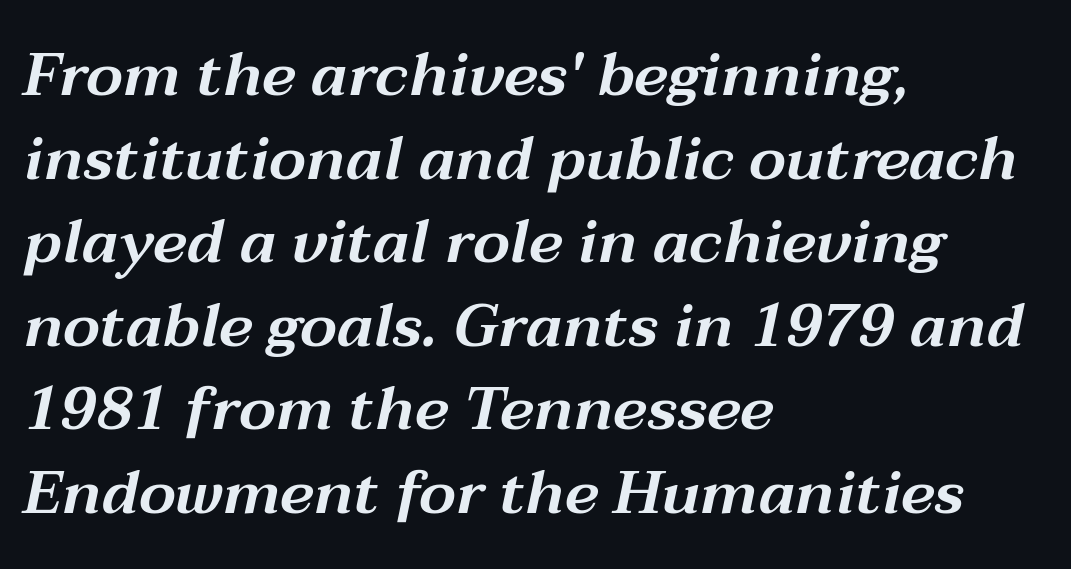
{"italic": "yes", "lean": "right", "slant_degrees": 12, "width": "wide", "stroke_contrast": "medium", "x_height": "medium", "monospaced": "no", "underline": "no", "align": "left", "line_spacing": "normal", "line_spacing_ratio": 1.37, "letter_spacing": "normal", "letter_spacing_em": 0.0, "glyph_px": 61}
